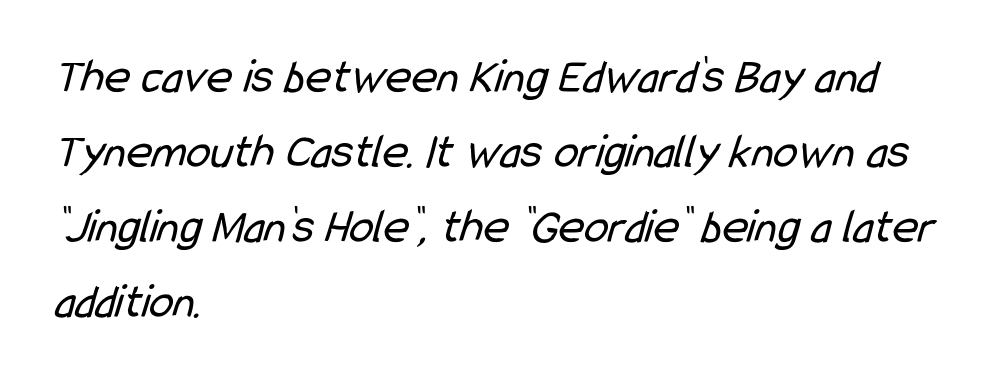
The image shows 49 px regular-weight, condensed sans-serif type; set left-aligned, normal line spacing (1.53x), normal letter spacing, not underlined; low stroke contrast and a medium x-height.
